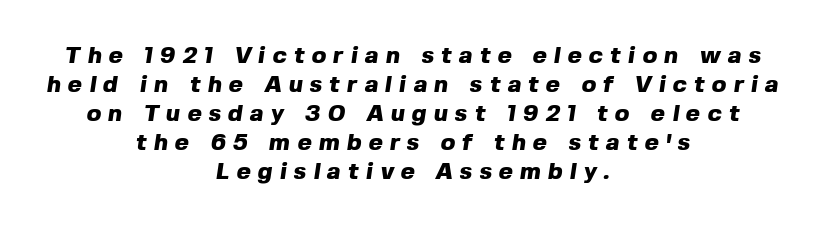
Summary of weight: heavy, a full bold. Does extra space separate the letters? Yes, quite a lot of it. Leftover space on each line is divided equally before and after the words. Descender tails drop into unmarked territory.
